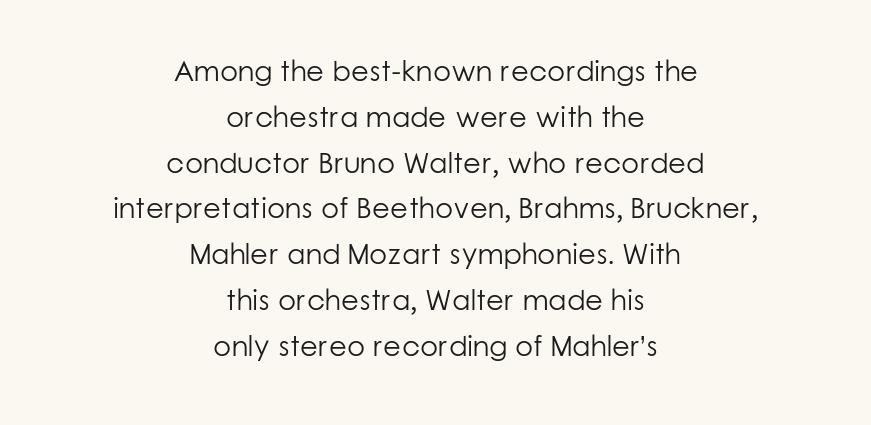
The image shows 29 px light sans-serif type, upright; set centered, normal line spacing (1.58x), normal letter spacing, not underlined; low stroke contrast and a medium x-height.
